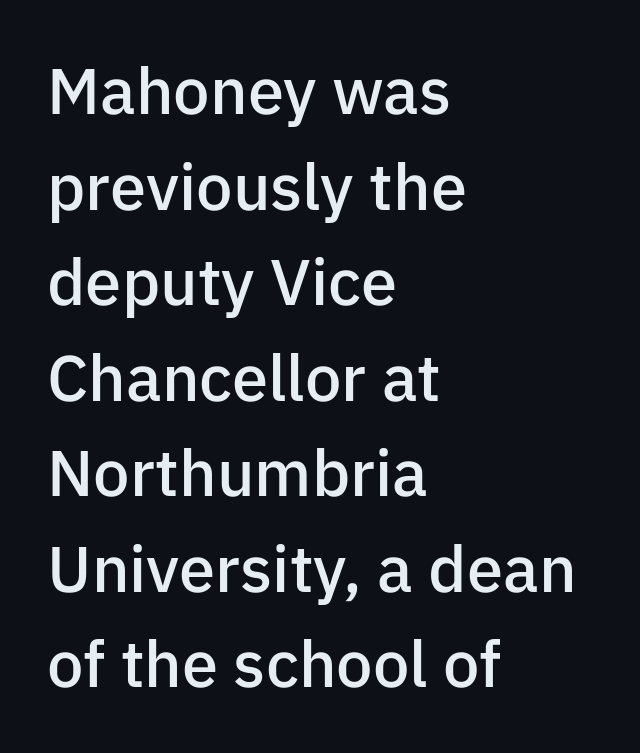
{"serif": "no", "italic": "no", "bold": "semi", "weight": "semibold", "width": "normal", "stroke_contrast": "low", "x_height": "medium", "monospaced": "no", "underline": "no", "align": "left", "line_spacing": "normal", "line_spacing_ratio": 1.47, "letter_spacing": "normal", "letter_spacing_em": 0.0, "glyph_px": 65}
